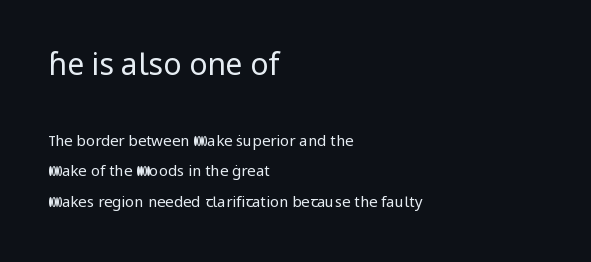
{"serif": "no", "italic": "no", "bold": "no", "weight": "regular", "width": "normal", "stroke_contrast": "low", "x_height": "medium", "monospaced": "no", "underline": "no", "align": "left", "line_spacing": "loose", "line_spacing_ratio": 2.01, "letter_spacing": "normal", "letter_spacing_em": 0.0, "larger_block": "first", "size_ratio": 2.0, "glyph_px": 30}
